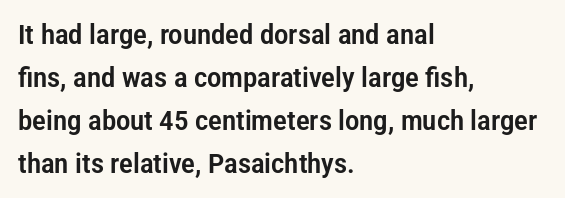
The image shows 27 px text type, upright; set left-aligned, normal line spacing (1.59x), normal letter spacing, not underlined.
